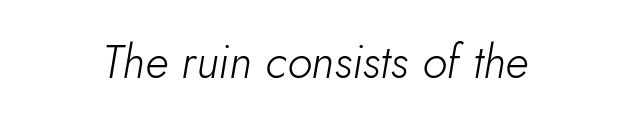
{"italic": "yes", "lean": "right", "slant_degrees": 5, "bold": "no", "weight": "light", "width": "normal", "stroke_contrast": "low", "x_height": "small", "monospaced": "no", "underline": "no", "align": "center", "letter_spacing": "normal", "letter_spacing_em": 0.0, "glyph_px": 46}
